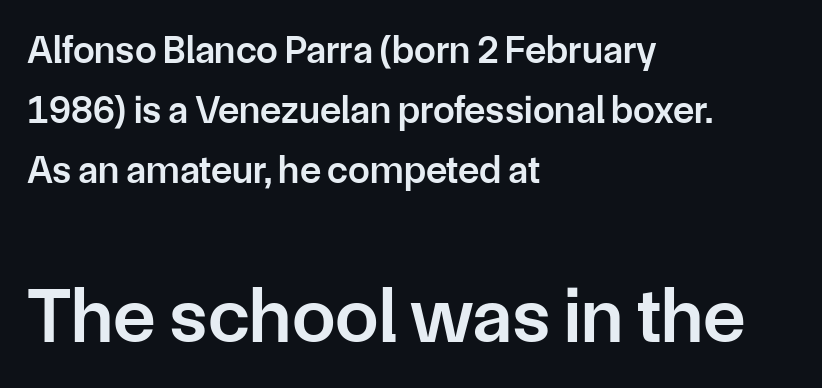
{"serif": "no", "italic": "no", "bold": "semi", "weight": "semibold", "width": "normal", "stroke_contrast": "low", "x_height": "medium", "monospaced": "no", "underline": "no", "align": "left", "line_spacing": "normal", "line_spacing_ratio": 1.54, "letter_spacing": "normal", "letter_spacing_em": 0.0, "larger_block": "second", "size_ratio": 2.0, "glyph_px": 78}
